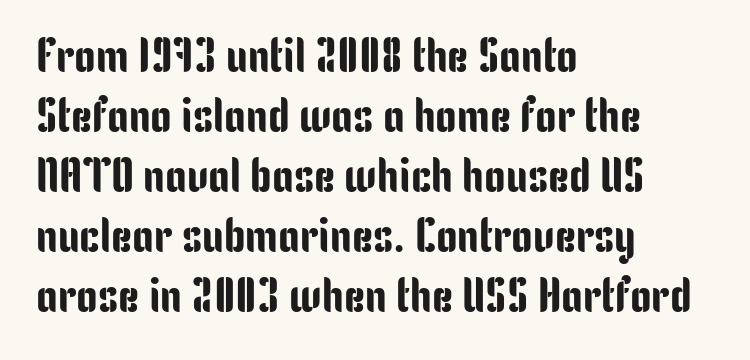
The image shows 48 px condensed sans-serif type, upright; set left-aligned, normal line spacing (1.25x), normal letter spacing, not underlined; low stroke contrast and a medium x-height.
